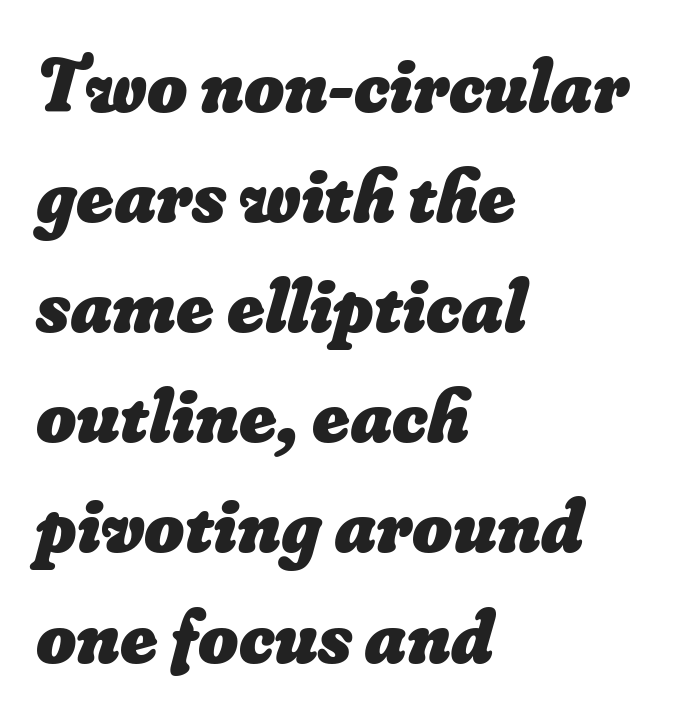
Check the space under the baseline: it is left empty. Whoever set this chose a conventional vertical rhythm. Line beginnings align vertically; line endings do not. Its strokes are broad and dark, the hallmark of bold type. The letters sit at their default tracking, neither squeezed nor spread. Do the characters align in a grid? No, the font is proportional.
